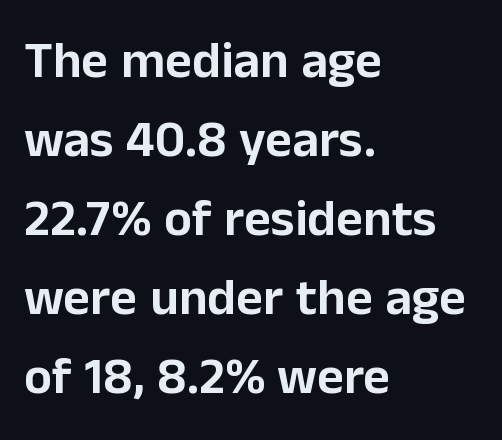
The image shows 52 px sans-serif type, upright; set left-aligned, normal line spacing (1.52x), normal letter spacing, not underlined; low stroke contrast and a medium x-height.
